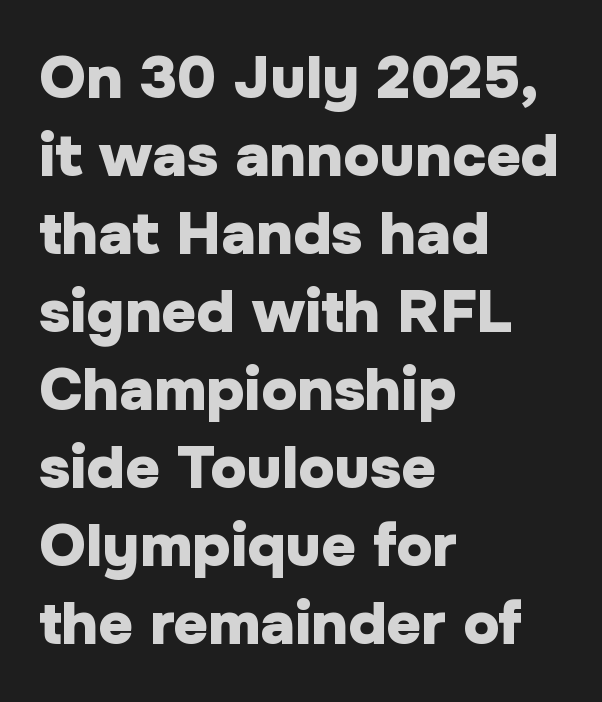
The image shows 60 px heavy sans-serif type, upright; set left-aligned, normal line spacing (1.3x), normal letter spacing, not underlined; low stroke contrast and a medium x-height.
